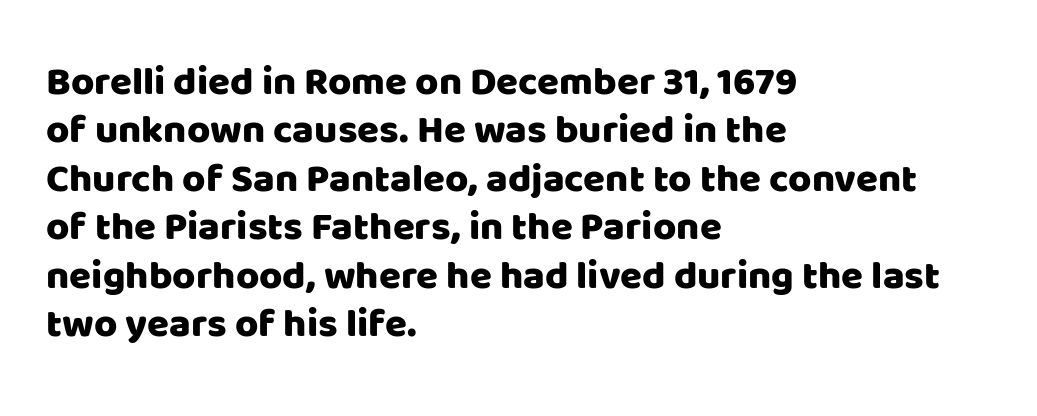
Check where the strokes stop: nothing finishes them off — pure sans. Caption: standard tracking, unaltered. Plain, unruled lines of type. Compared with a centered layout, this one pins lines to the left instead. This is roman type, the default non-slanted kind.
